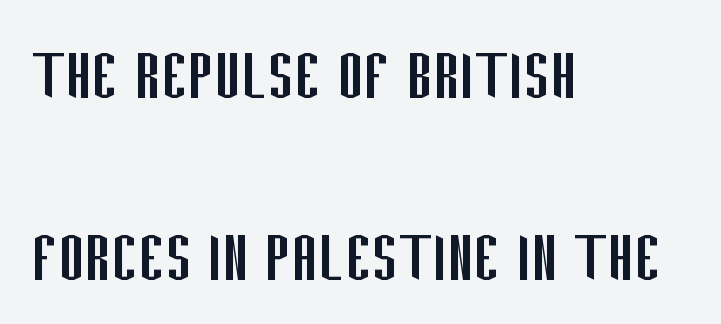
A typesetter would call this zero additional tracking. Think standard paragraph weight, or any step lighter than that. I'd call this a sans setting — the letters go barefoot. Check under the words: just untouched page. Note the varied advance widths — an 'i' is clearly narrower than an 'm'.
